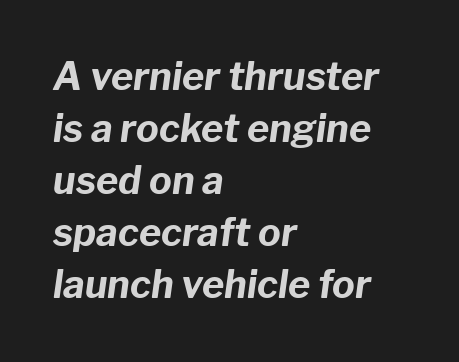
Q: Is the text bold? A: Yes.
Q: Is the text italic (slanted)? A: Yes, it leans right by about 8 degrees.
Q: Is the text underlined? A: No.
Q: How is the paragraph aligned? A: Left-aligned.
Q: Is the spacing between letters normal or unusually wide? A: Normal.
Q: Is the spacing between lines tight, normal or loose? A: Normal.
Q: Width (condensed, normal, or wide)? A: Normal.
Q: Stroke contrast? A: Low.
Q: x-height? A: Medium.
Q: Monospaced? A: No.
